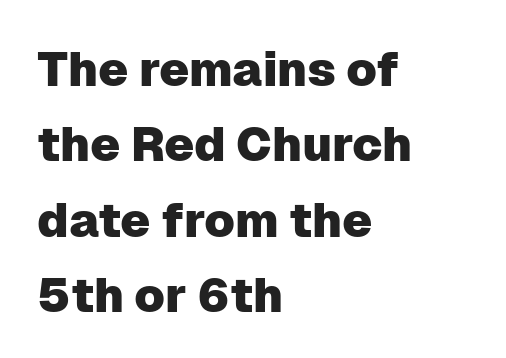
You can tell from the bare stems that sans-serif type was used. Caption: standard tracking, unaltered. A roman cut, with each character standing at attention. Interline gaps are of average width in this sample. A typesetter would call this proportional, since set widths differ per character.
